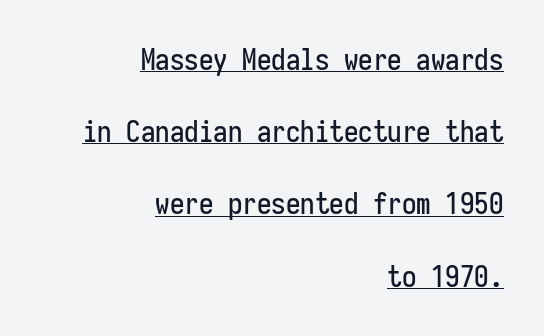
These lines are composed in type without serifs. The face used here is monospaced, like something from a code editor. Vertically, the passage feels expansive, rows floating well apart. Nope, not italic — everything's standing straight. Casual observation: everything's shoved over to the right.
